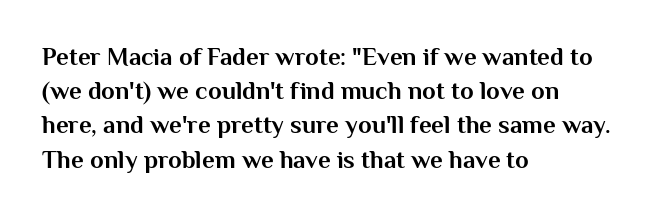
Q: Is the text bold? A: Yes.
Q: Is the text italic (slanted)? A: No, it is upright.
Q: Is the text underlined? A: No.
Q: How is the paragraph aligned? A: Left-aligned.
Q: Is the spacing between letters normal or unusually wide? A: Normal.
Q: Is the spacing between lines tight, normal or loose? A: Normal.
